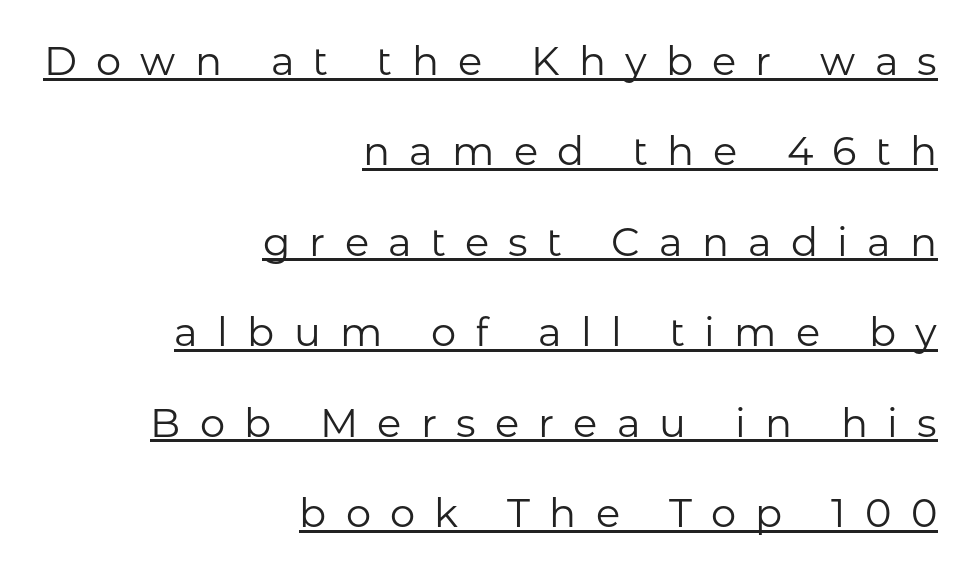
The image shows 40 px regular-weight sans-serif type, upright; set right-aligned, loose line spacing (2.26x), unusually wide letter spacing (+0.48 em), underlined; low stroke contrast and a medium x-height.
